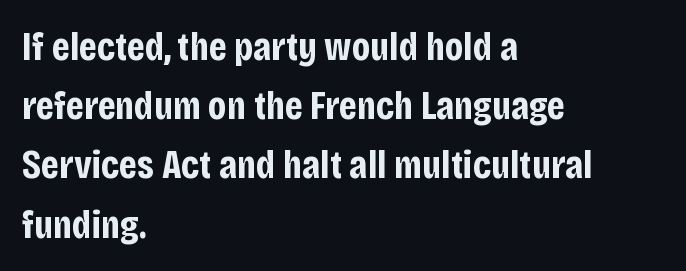
Caption: multi-line text, flush left, ragged right. A normal amount of white space separates one row of letters from the next. The passage shown is typed in a proportional face where columns would drift. Strokes here are thick enough to call this a true bold.
